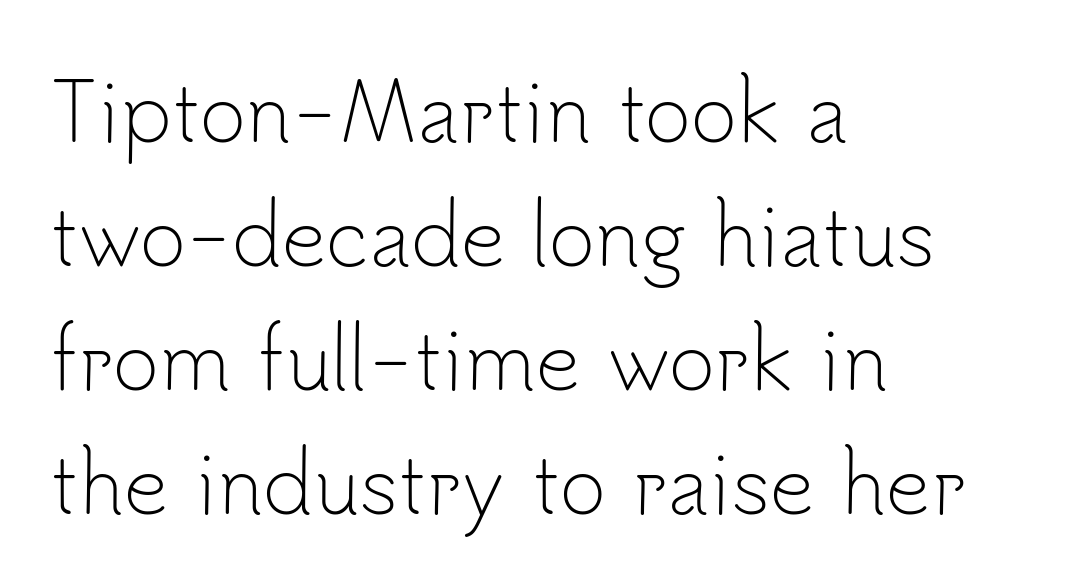
The image shows 79 px light sans-serif type, upright; set left-aligned, normal line spacing (1.57x), normal letter spacing, not underlined; low stroke contrast and a small x-height.
